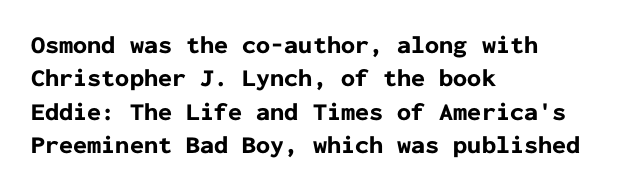
The image shows 25 px bold type, upright; set left-aligned, normal line spacing (1.34x), normal letter spacing, not underlined.
